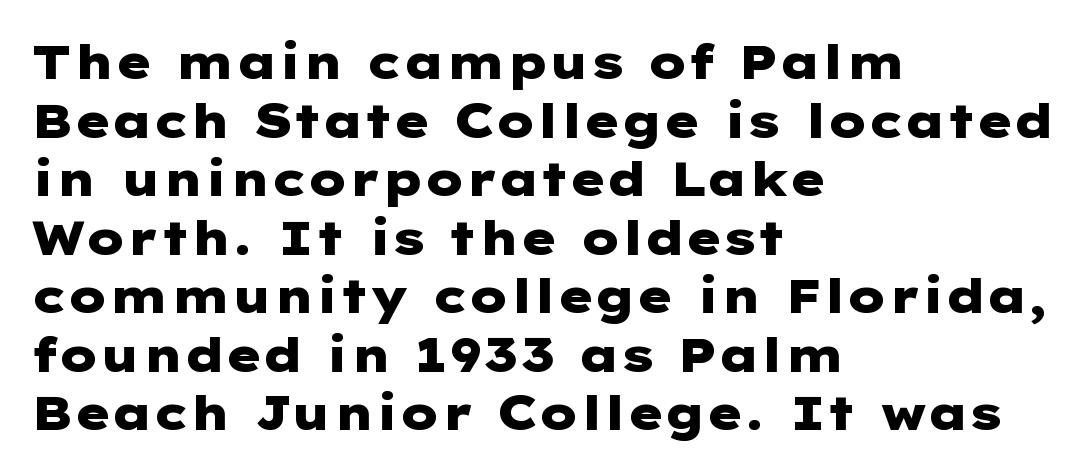
Q: Is the text bold? A: Yes.
Q: Is the text italic (slanted)? A: No, it is upright.
Q: Is the typeface a serif or a sans-serif typeface? A: Sans-serif.
Q: Is the text underlined? A: No.
Q: How is the paragraph aligned? A: Left-aligned.
Q: Is the spacing between letters normal or unusually wide? A: Normal.
Q: Width (condensed, normal, or wide)? A: Wide.
Q: Stroke contrast? A: Low.
Q: x-height? A: Medium.
